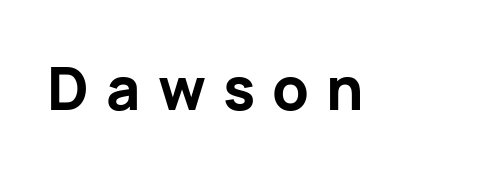
The image shows 59 px bold sans-serif type, upright; set unusually wide letter spacing (+0.29 em), not underlined; low stroke contrast and a medium x-height.
